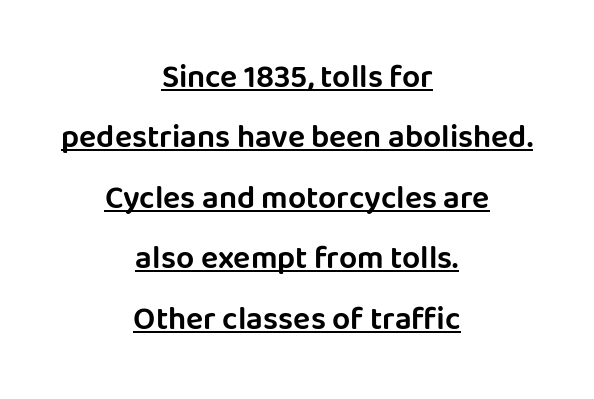
Q: Is the text italic (slanted)? A: No, it is upright.
Q: Is the typeface a serif or a sans-serif typeface? A: Sans-serif.
Q: Is the text underlined? A: Yes.
Q: How is the paragraph aligned? A: Centered.
Q: Is the spacing between letters normal or unusually wide? A: Normal.
Q: Width (condensed, normal, or wide)? A: Normal.
Q: Stroke contrast? A: Low.
Q: x-height? A: Large.
Q: Monospaced? A: No.
